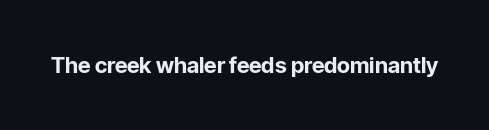
The image shows 22 px bold type, upright; set normal letter spacing, not underlined.
